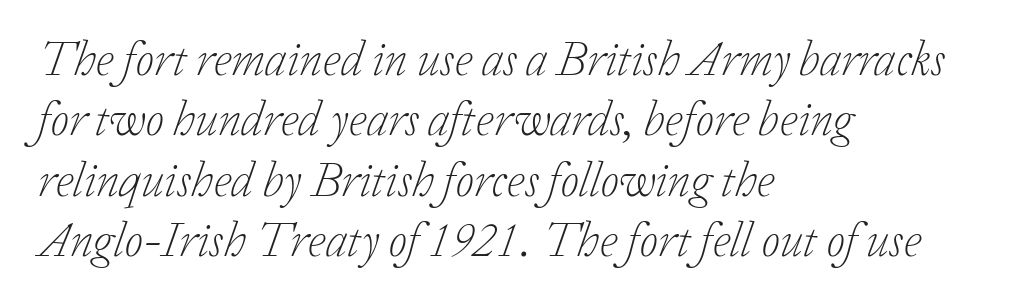
The image shows 48 px light serif type, italic (leaning right); set left-aligned, normal line spacing (1.26x), normal letter spacing, not underlined; low stroke contrast and a medium x-height.
